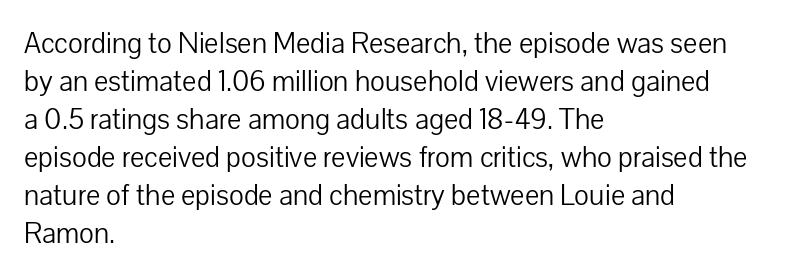
Q: Is the text bold? A: No.
Q: Is the text italic (slanted)? A: No, it is upright.
Q: Is the typeface a serif or a sans-serif typeface? A: Sans-serif.
Q: Is the text underlined? A: No.
Q: How is the paragraph aligned? A: Left-aligned.
Q: Is the spacing between letters normal or unusually wide? A: Normal.
Q: Is the spacing between lines tight, normal or loose? A: Normal.
Q: Width (condensed, normal, or wide)? A: Normal.
Q: Stroke contrast? A: Low.
Q: x-height? A: Medium.
Q: Monospaced? A: No.
